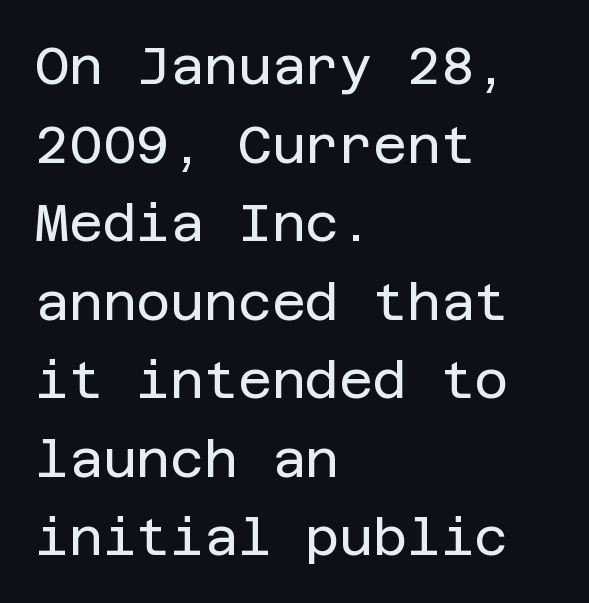
{"serif": "no", "italic": "no", "bold": "no", "weight": "regular", "width": "normal", "stroke_contrast": "low", "x_height": "large", "underline": "no", "align": "left", "line_spacing": "normal", "line_spacing_ratio": 1.51, "letter_spacing": "normal", "letter_spacing_em": 0.0, "glyph_px": 52}
